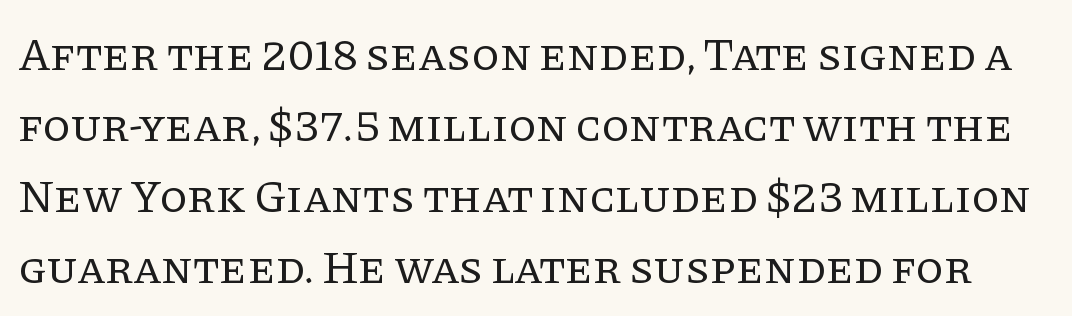
Q: Is the text bold? A: No.
Q: Is the text italic (slanted)? A: No, it is upright.
Q: Is the typeface a serif or a sans-serif typeface? A: Serif.
Q: Is the text underlined? A: No.
Q: Is the spacing between letters normal or unusually wide? A: Normal.
Q: Is the spacing between lines tight, normal or loose? A: Normal.
Q: Width (condensed, normal, or wide)? A: Normal.
Q: Stroke contrast? A: Low.
Q: x-height? A: Large.
Q: Monospaced? A: No.
